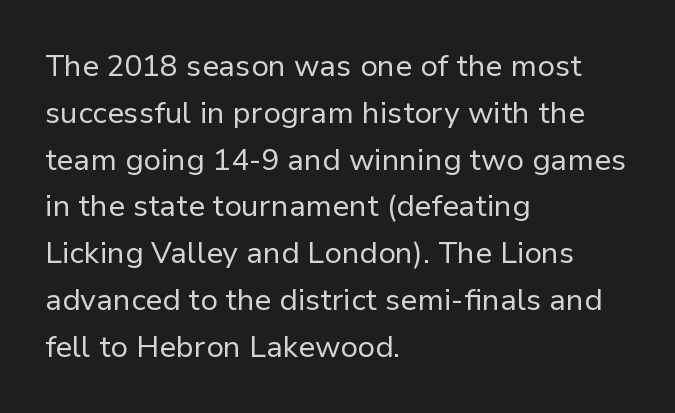
{"serif": "no", "italic": "no", "bold": "no", "weight": "regular", "width": "normal", "stroke_contrast": "low", "x_height": "medium", "monospaced": "no", "underline": "no", "align": "left", "line_spacing": "normal", "line_spacing_ratio": 1.56, "letter_spacing": "normal", "letter_spacing_em": 0.0, "glyph_px": 30}
